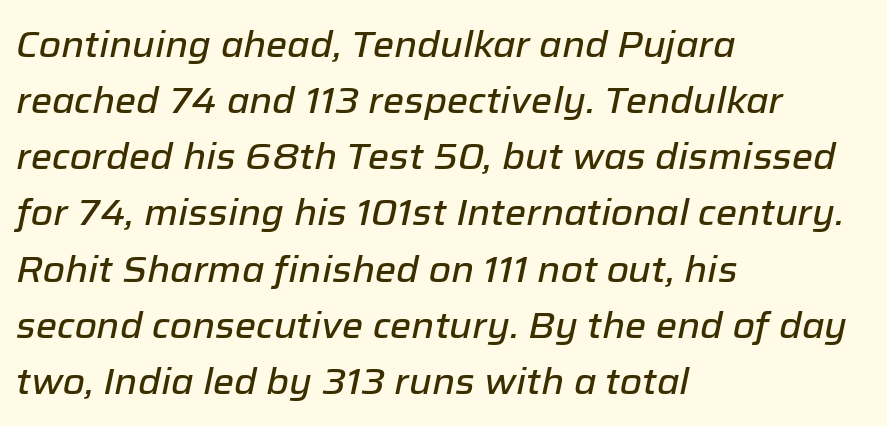
Q: Is the text italic (slanted)? A: Yes, it leans right by about 12 degrees.
Q: Is the text underlined? A: No.
Q: How is the paragraph aligned? A: Left-aligned.
Q: Is the spacing between letters normal or unusually wide? A: Normal.
Q: Is the spacing between lines tight, normal or loose? A: Normal.
Q: Width (condensed, normal, or wide)? A: Normal.
Q: Stroke contrast? A: Low.
Q: x-height? A: Medium.
Q: Monospaced? A: No.
